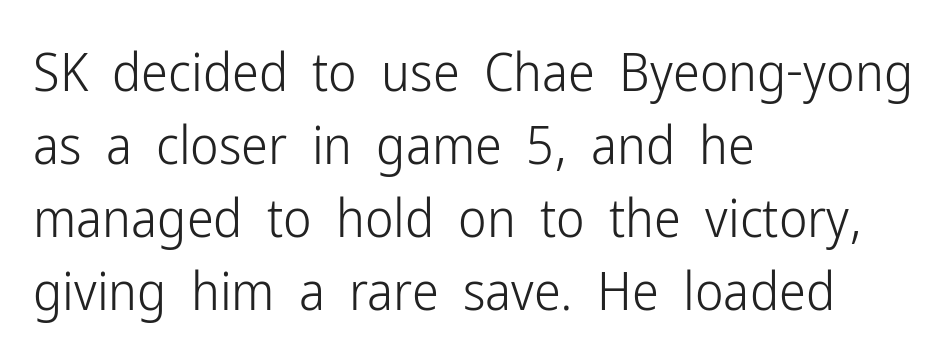
Q: Is the text bold? A: No.
Q: Is the text italic (slanted)? A: No, it is upright.
Q: Is the typeface a serif or a sans-serif typeface? A: Sans-serif.
Q: Is the text underlined? A: No.
Q: How is the paragraph aligned? A: Left-aligned.
Q: Is the spacing between letters normal or unusually wide? A: Normal.
Q: Is the spacing between lines tight, normal or loose? A: Normal.
Q: Width (condensed, normal, or wide)? A: Condensed.
Q: Stroke contrast? A: Low.
Q: x-height? A: Medium.
Q: Monospaced? A: No.
